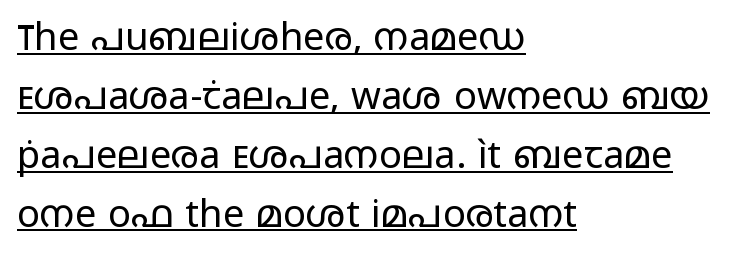
Q: Is the text bold? A: No.
Q: Is the text italic (slanted)? A: No, it is upright.
Q: Is the typeface a serif or a sans-serif typeface? A: Sans-serif.
Q: Is the text underlined? A: Yes.
Q: How is the paragraph aligned? A: Left-aligned.
Q: Is the spacing between letters normal or unusually wide? A: Normal.
Q: Is the spacing between lines tight, normal or loose? A: Normal.
Q: Width (condensed, normal, or wide)? A: Wide.
Q: Stroke contrast? A: Low.
Q: x-height? A: Medium.
Q: Monospaced? A: No.
